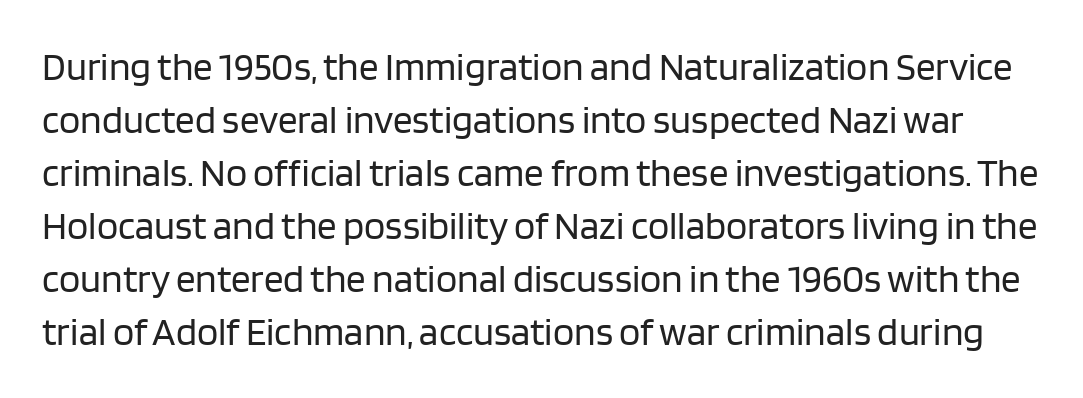
The image shows 39 px regular-weight sans-serif type, upright; set normal line spacing (1.36x), normal letter spacing, not underlined; low stroke contrast and a large x-height.
